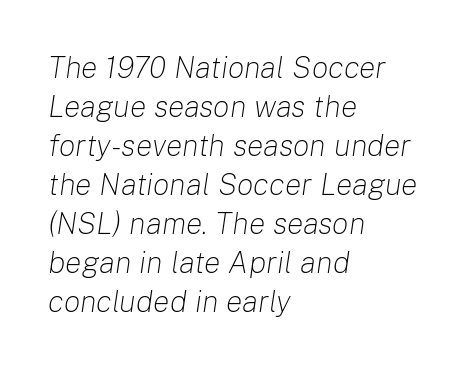
Leading: standard. The typography opts for an oblique posture over an upright one. Descenders are the only things crossing below the line. Is this a fixed-width face? No — the glyphs have proportional, varying widths. The typeface has the unassuming heft of standard copy or less. Look at the tracking — it's just the regular setting, nothing added.
